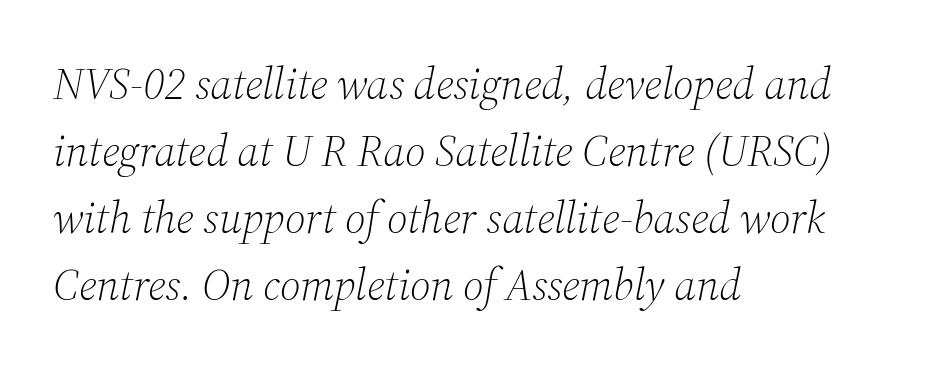
{"serif": "yes", "italic": "yes", "lean": "right", "slant_degrees": 12, "bold": "no", "weight": "light", "width": "normal", "stroke_contrast": "medium", "x_height": "medium", "monospaced": "no", "underline": "no", "align": "left", "line_spacing": "normal", "line_spacing_ratio": 1.52, "letter_spacing": "normal", "letter_spacing_em": 0.0, "glyph_px": 44}
